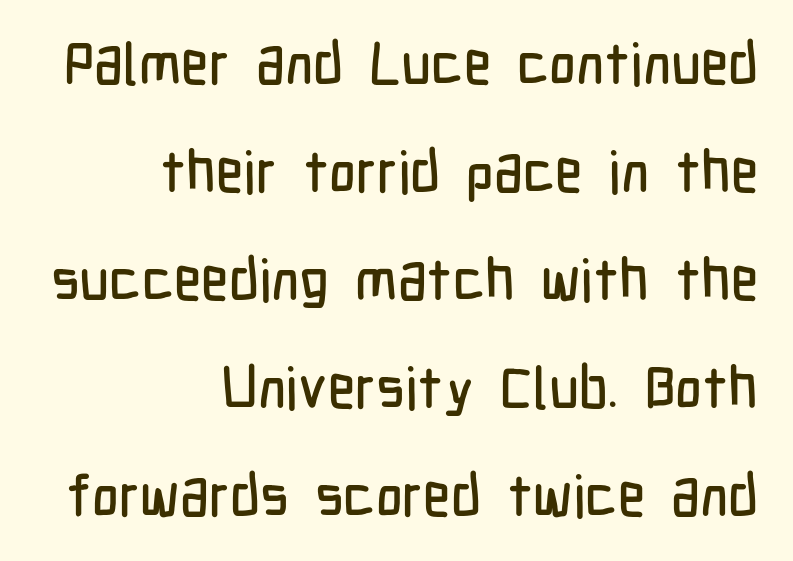
{"serif": "no", "italic": "no", "width": "condensed", "stroke_contrast": "low", "x_height": "medium", "monospaced": "no", "underline": "no", "align": "right", "line_spacing_ratio": 1.86, "letter_spacing": "normal", "letter_spacing_em": 0.0, "glyph_px": 58}
